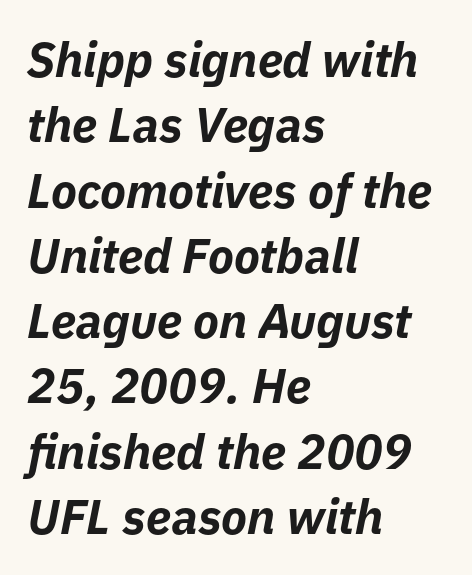
{"italic": "yes", "lean": "right", "slant_degrees": 11, "bold": "yes", "weight": "bold", "width": "normal", "stroke_contrast": "low", "x_height": "medium", "monospaced": "no", "underline": "no", "align": "left", "line_spacing": "normal", "line_spacing_ratio": 1.36, "letter_spacing": "normal", "letter_spacing_em": 0.0, "glyph_px": 48}
